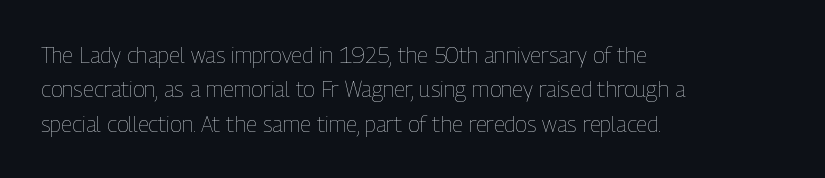
The image shows 22 px text type, upright; set left-aligned, normal line spacing (1.56x), normal letter spacing, not underlined.
